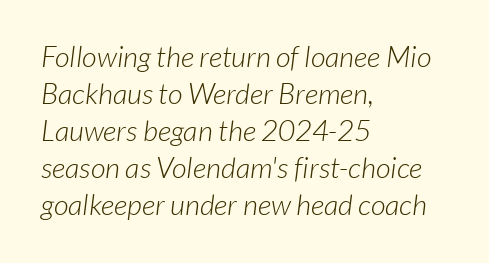
This rendering employs a face without finishing strokes, i.e., a sans-serif. Stem width sits at or under what a default text font uses. The strip under each line holds only bare page. This sample has the flowing, uneven cadence of proportional lettering. Successive baselines arrive at the customary interval.
